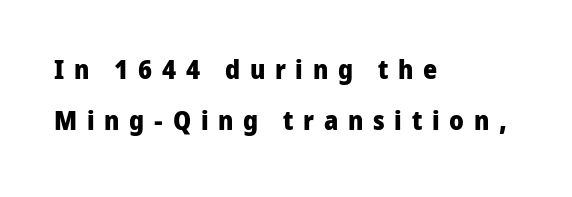
The image shows 27 px bold type, upright; set left-aligned, line spacing 1.89x, unusually wide letter spacing (+0.36 em), not underlined.
